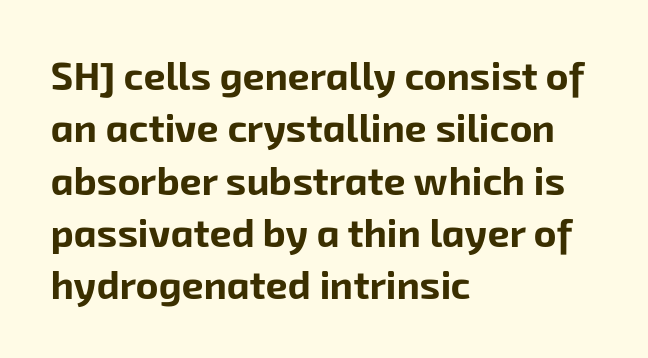
Q: Is the text bold? A: Yes.
Q: Is the typeface a serif or a sans-serif typeface? A: Sans-serif.
Q: Is the text underlined? A: No.
Q: How is the paragraph aligned? A: Left-aligned.
Q: Is the spacing between letters normal or unusually wide? A: Normal.
Q: Is the spacing between lines tight, normal or loose? A: Normal.
Q: Width (condensed, normal, or wide)? A: Normal.
Q: Stroke contrast? A: Low.
Q: x-height? A: Medium.
Q: Monospaced? A: No.
